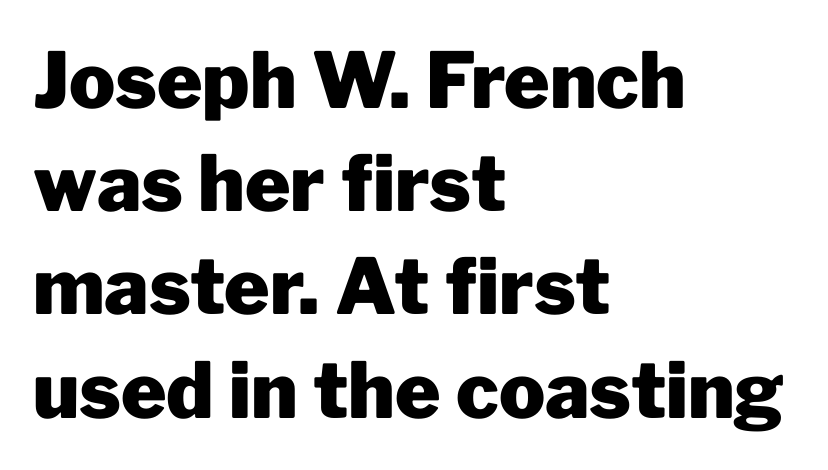
{"serif": "no", "italic": "no", "bold": "yes", "weight": "heavy", "width": "normal", "stroke_contrast": "low", "x_height": "medium", "monospaced": "no", "underline": "no", "align": "left", "line_spacing": "normal", "line_spacing_ratio": 1.34, "letter_spacing": "normal", "letter_spacing_em": 0.0, "glyph_px": 77}
